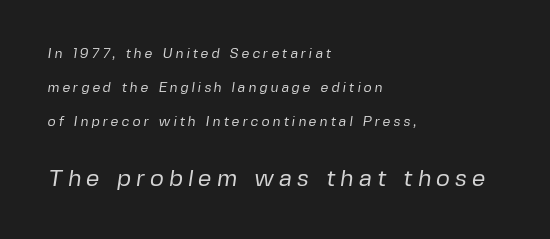
Q: Is the text bold? A: No.
Q: Is the text underlined? A: No.
Q: How is the paragraph aligned? A: Left-aligned.
Q: Is the spacing between letters normal or unusually wide? A: Unusually wide.
Q: Is the spacing between lines tight, normal or loose? A: Loose.
Q: Which block of text is set in a larger size, the first (top) or the second (bottom)? A: The second (bottom) one.
